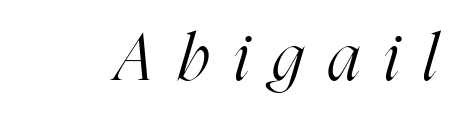
Q: Is the text bold? A: No.
Q: Is the text italic (slanted)? A: Yes, it leans right by about 16 degrees.
Q: Is the typeface a serif or a sans-serif typeface? A: Serif.
Q: Is the text underlined? A: No.
Q: Is the spacing between letters normal or unusually wide? A: Unusually wide.
Q: Width (condensed, normal, or wide)? A: Condensed.
Q: Stroke contrast? A: High.
Q: x-height? A: Medium.
Q: Monospaced? A: No.
